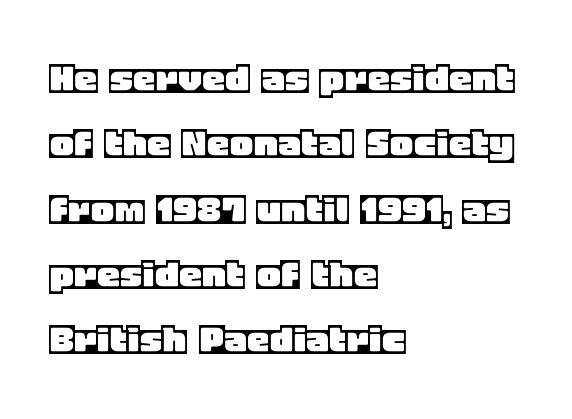
Words appear dense and cohesive because spacing is normal. The words here are not underlined. Posture: straight, roman, zero tilt. Do the characters align in a grid? No, the font is proportional. Regarding leading, the lines here are spaced in the standard way. These lines stack with their left ends in a neat column.
